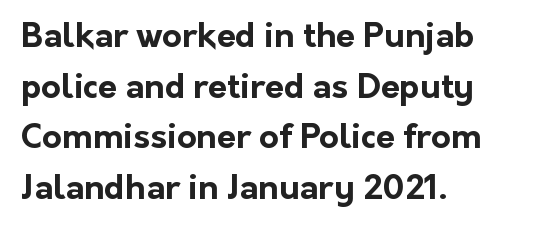
Regarding serifs, this sample does without them. This is the regular roman posture of the typeface. In terms of letterspacing, this is plain default setting. This sample is left-justified, so line endings fall wherever the words run out. The rendering uses natural spacing where letterforms have individual widths.
